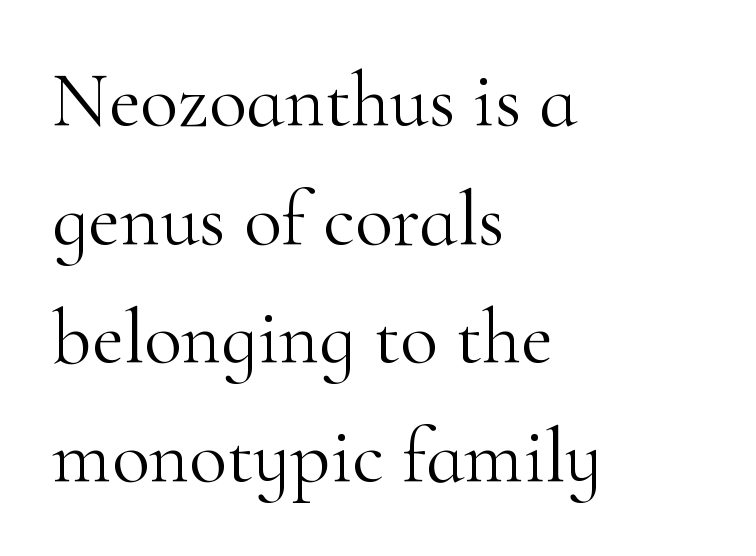
{"serif": "yes", "italic": "no", "bold": "no", "weight": "light", "width": "normal", "stroke_contrast": "high", "x_height": "small", "monospaced": "no", "underline": "no", "align": "left", "line_spacing": "normal", "line_spacing_ratio": 1.52, "letter_spacing": "normal", "letter_spacing_em": 0.0, "glyph_px": 78}
